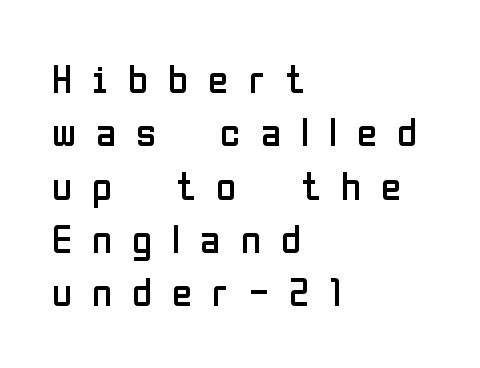
The image shows 41 px regular-weight, condensed sans-serif type, upright; set left-aligned, normal line spacing (1.3x), unusually wide letter spacing (+0.49 em), not underlined; low stroke contrast and a medium x-height.
